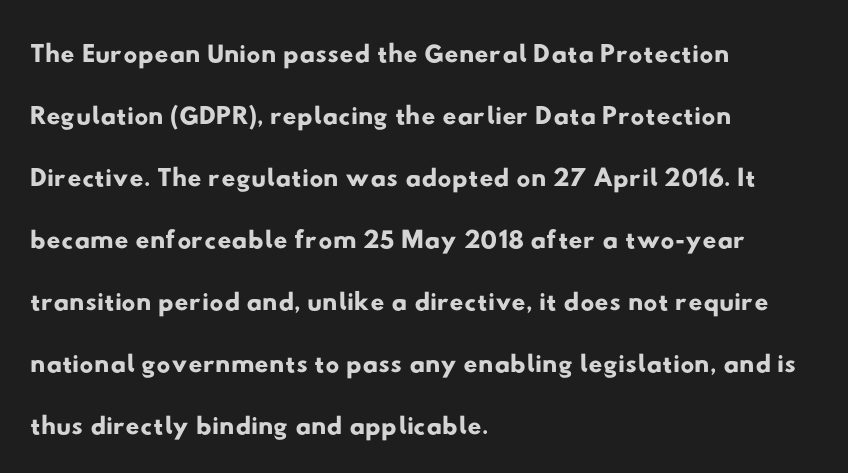
The image shows 39 px wide sans-serif type; set left-aligned, normal line spacing (1.59x), normal letter spacing, not underlined; low stroke contrast and a small x-height.
